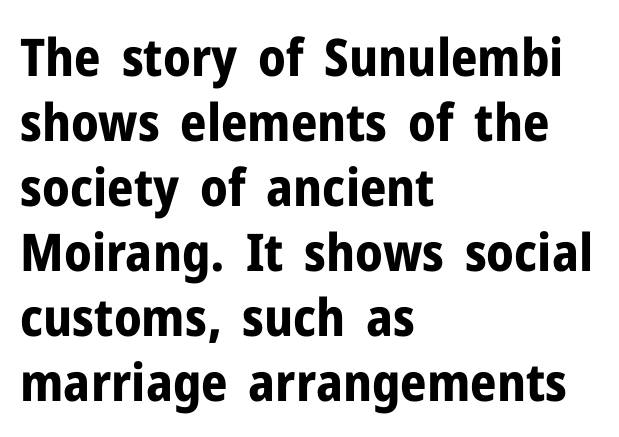
The image shows 52 px bold sans-serif type, upright; set left-aligned, normal line spacing (1.25x), normal letter spacing, not underlined; low stroke contrast and a medium x-height.
